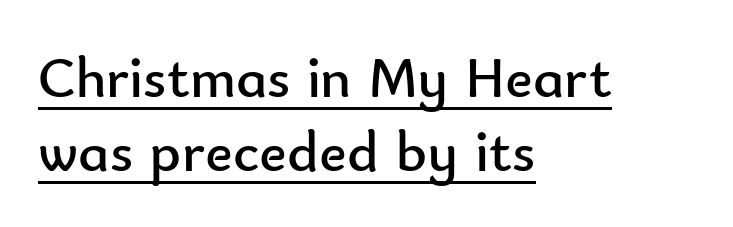
A normal amount of white space separates one row of letters from the next. The face used here is a sans, in the tradition of grotesques and geometrics. Unbolded letterforms with no extra heft. The lines are quadded left. Ordinary non-slanted type is in use. How are the letters spaced? Ordinarily, with no added tracking.
